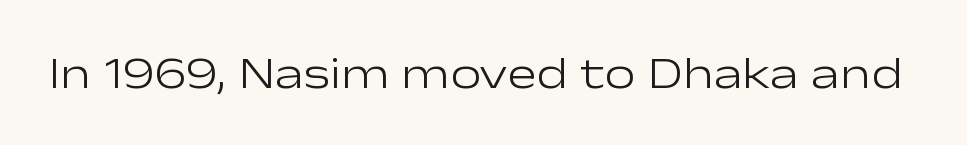
{"serif": "no", "italic": "no", "bold": "no", "weight": "light", "width": "wide", "stroke_contrast": "low", "x_height": "medium", "monospaced": "no", "underline": "no", "letter_spacing": "normal", "letter_spacing_em": 0.0, "glyph_px": 44}
